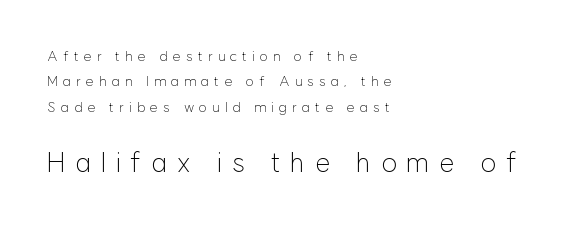
The image shows 27 px text type, upright; set left-aligned, line spacing 1.82x, unusually wide letter spacing (+0.37 em), not underlined; the second (bottom) block is 1.93x larger.
